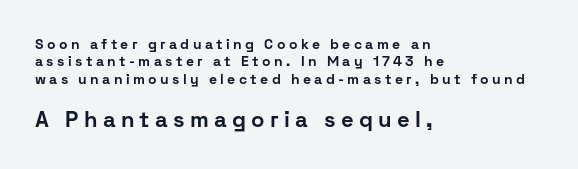
Q: Is the text bold? A: Yes.
Q: Is the text italic (slanted)? A: No, it is upright.
Q: Is the text underlined? A: No.
Q: How is the paragraph aligned? A: Left-aligned.
Q: Is the spacing between letters normal or unusually wide? A: Unusually wide.
Q: Which block of text is set in a larger size, the first (top) or the second (bottom)? A: The second (bottom) one.
